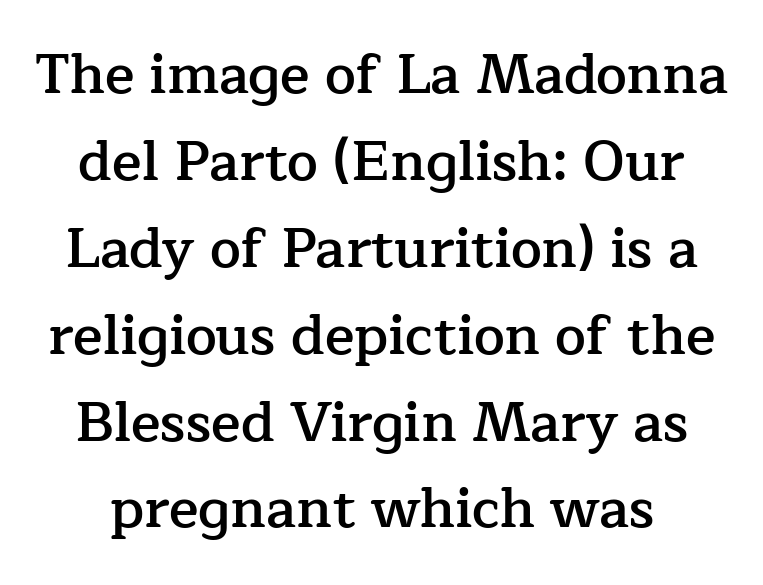
The image shows 55 px semibold serif type, upright; set normal line spacing (1.58x), normal letter spacing, not underlined; low stroke contrast and a medium x-height.
